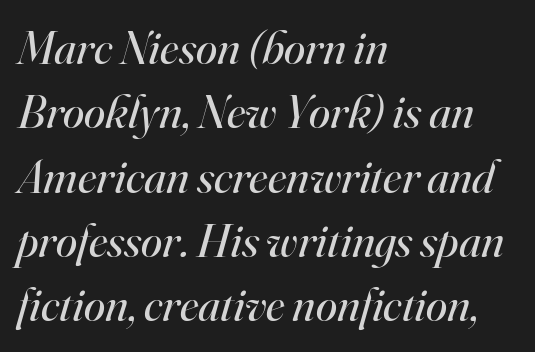
Q: Is the text bold? A: No.
Q: Is the text italic (slanted)? A: Yes, it leans right by about 16 degrees.
Q: Is the typeface a serif or a sans-serif typeface? A: Serif.
Q: Is the text underlined? A: No.
Q: How is the paragraph aligned? A: Left-aligned.
Q: Is the spacing between letters normal or unusually wide? A: Normal.
Q: Is the spacing between lines tight, normal or loose? A: Normal.
Q: Width (condensed, normal, or wide)? A: Normal.
Q: Stroke contrast? A: High.
Q: x-height? A: Small.
Q: Monospaced? A: No.
